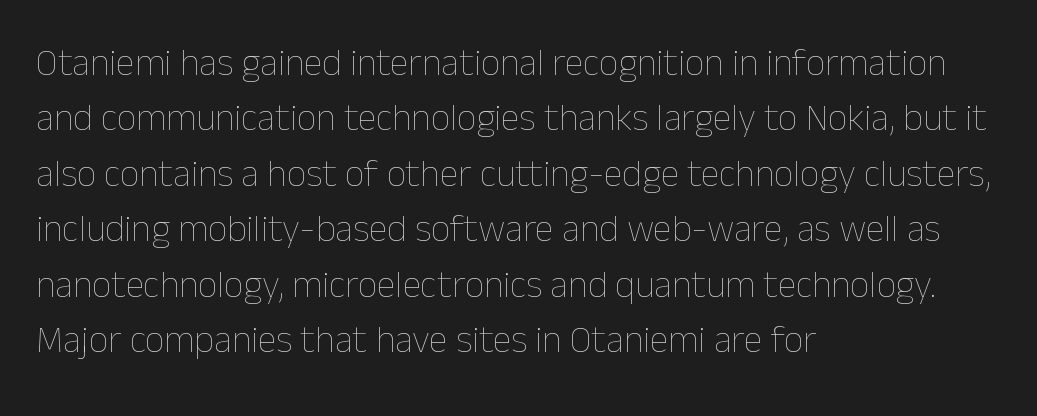
{"italic": "no", "bold": "no", "weight": "thin", "width": "normal", "stroke_contrast": "low", "x_height": "medium", "monospaced": "no", "underline": "no", "align": "left", "line_spacing": "normal", "line_spacing_ratio": 1.46, "letter_spacing": "normal", "letter_spacing_em": 0.0, "glyph_px": 38}
